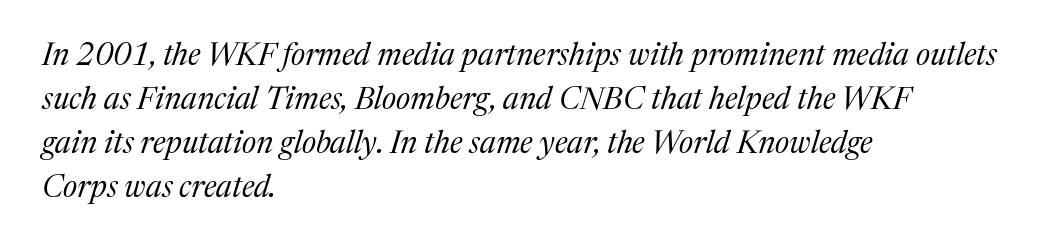
The image shows 31 px regular-weight serif type, italic (leaning right); set left-aligned, normal line spacing (1.42x), normal letter spacing, not underlined; medium stroke contrast and a medium x-height.
